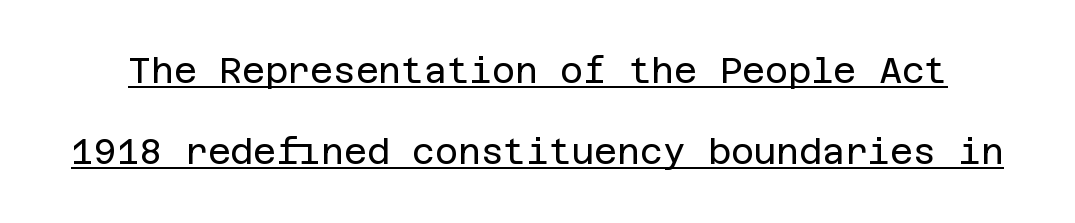
The image shows 35 px regular-weight sans-serif type, upright; set loose line spacing (2.31x), normal letter spacing, underlined; low stroke contrast and a large x-height.
